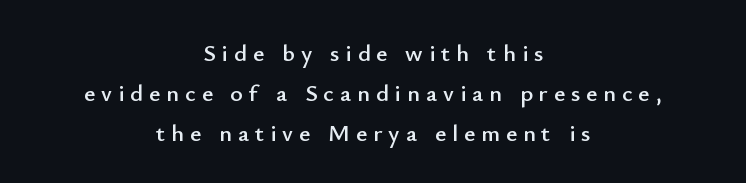
If you drew a line through each stem, it would be perfectly vertical. Honestly, the letter spacing is so wide it's the main thing you notice. If you folded the block vertically in half, each line would mirror itself in length. The zone under the glyphs is completely vacant.
